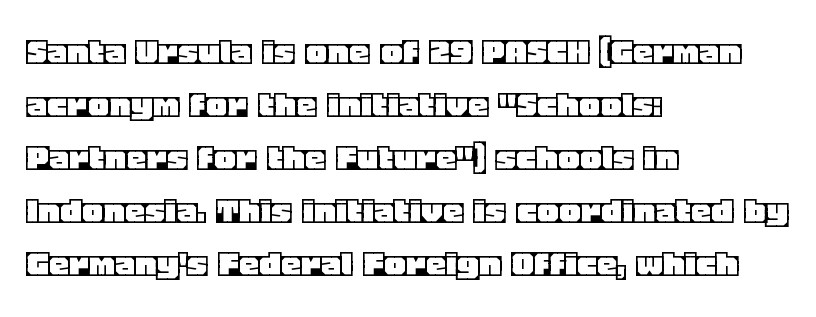
The image shows 41 px text type, upright; set left-aligned, normal line spacing (1.29x), normal letter spacing, not underlined; a large x-height.
